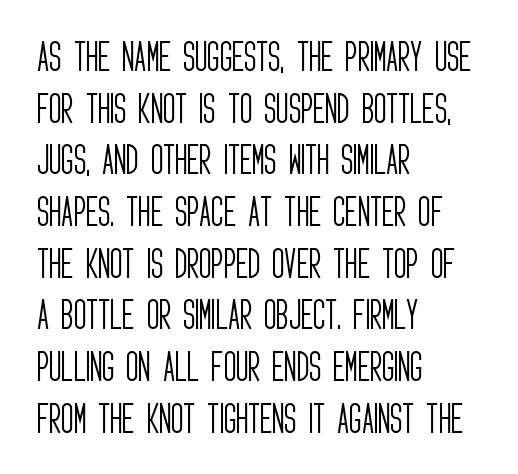
Unlike italic type, these characters show no tilt at all. Each letter's strokes conclude bluntly, with no projecting serifs. Is this a heavy cut? Hardly; it is regular or lighter. Just letters on the line, the space beneath them empty. Nobody touched the tracking dial on this one.
